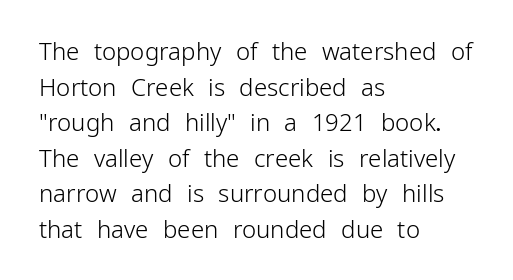
Q: Is the text bold? A: No.
Q: Is the text italic (slanted)? A: No, it is upright.
Q: Is the text underlined? A: No.
Q: How is the paragraph aligned? A: Left-aligned.
Q: Is the spacing between letters normal or unusually wide? A: Normal.
Q: Is the spacing between lines tight, normal or loose? A: Normal.
